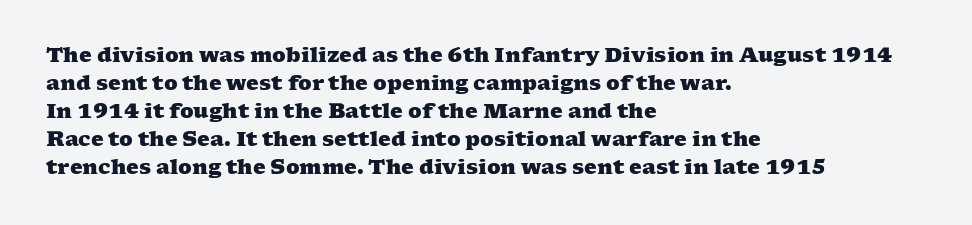
The rows are spaced the way most documents space them. Clear beneath every line of the passage. The lines in this sample share a left origin and differ only in where they stop. Weight check: bold — yes, fully.
